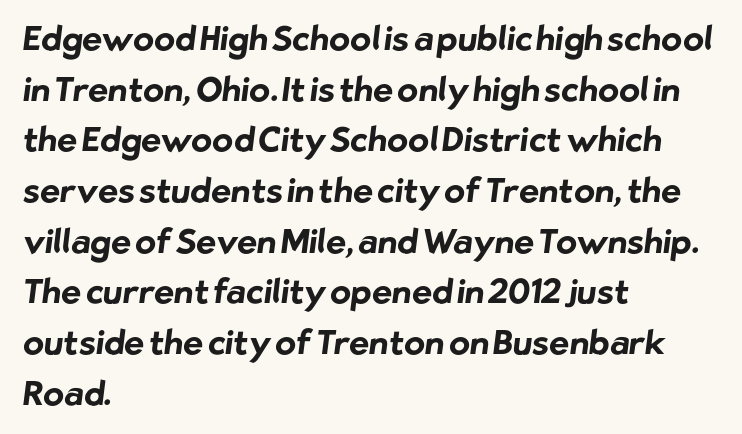
Each letter's strokes conclude bluntly, with no projecting serifs. Each letter keeps its own natural width here, so spacing adapts to shape. Reading down the column, the eye jumps a familiar distance to each next line. Typeset ragged right — the left edge is the straight one. Quick note: underline off. Strokes here are thick enough to call this a true bold.
